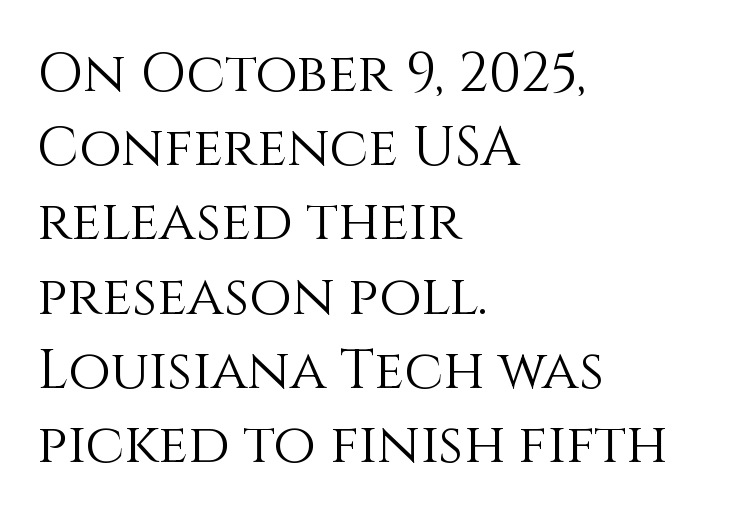
Q: Is the text bold? A: No.
Q: Is the text italic (slanted)? A: No, it is upright.
Q: Is the text underlined? A: No.
Q: How is the paragraph aligned? A: Left-aligned.
Q: Is the spacing between letters normal or unusually wide? A: Normal.
Q: Is the spacing between lines tight, normal or loose? A: Normal.
Q: Width (condensed, normal, or wide)? A: Normal.
Q: Stroke contrast? A: Medium.
Q: x-height? A: Large.
Q: Monospaced? A: No.
